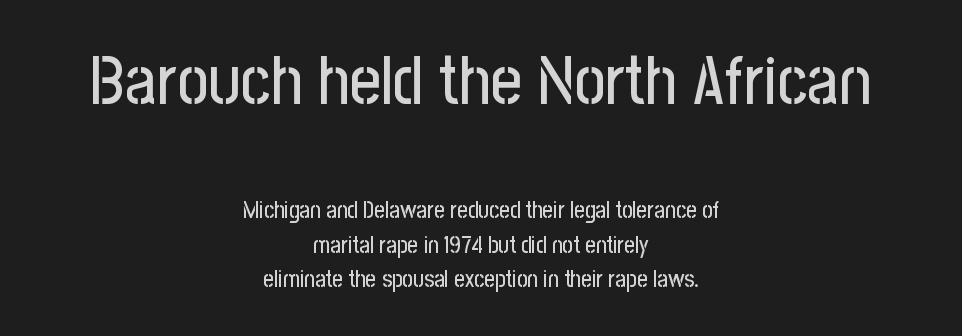
{"serif": "no", "italic": "no", "width": "condensed", "stroke_contrast": "low", "x_height": "medium", "monospaced": "no", "underline": "no", "align": "center", "line_spacing": "normal", "line_spacing_ratio": 1.5, "letter_spacing": "normal", "letter_spacing_em": 0.0, "larger_block": "first", "size_ratio": 2.96, "glyph_px": 68}
